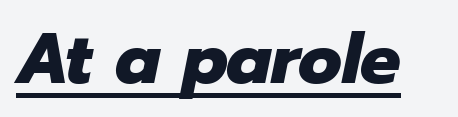
The image shows 71 px heavy type, italic (leaning right); set normal letter spacing, underlined; low stroke contrast and a medium x-height.
